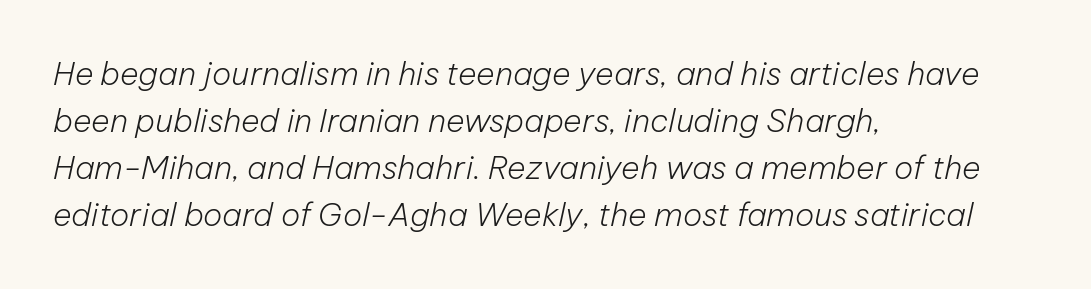
{"italic": "yes", "lean": "right", "slant_degrees": 12, "bold": "no", "weight": "light", "width": "normal", "stroke_contrast": "low", "x_height": "medium", "monospaced": "no", "underline": "no", "align": "left", "line_spacing": "normal", "line_spacing_ratio": 1.47, "letter_spacing": "normal", "letter_spacing_em": 0.0, "glyph_px": 32}
